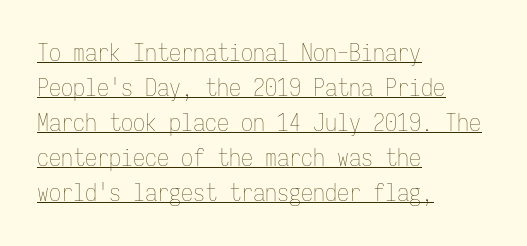
This sample uses plain, unmodified letter spacing. The block of text has a typical density, with ordinary space between rows. The face used here appears with an underline applied. Line starts are locked; line ends wander. Quick note: not italic, upright. No heavy texture on the line: the type isn't bold.
